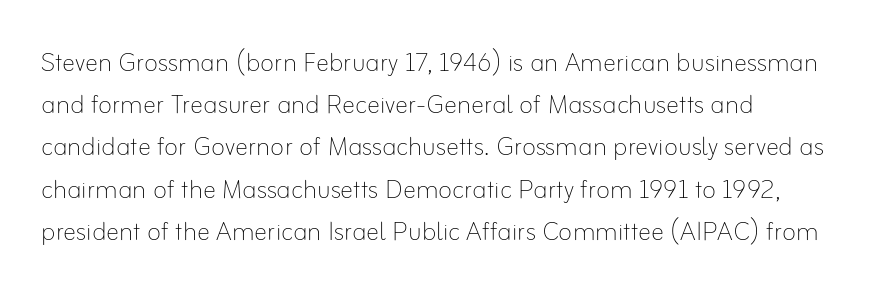
{"italic": "no", "bold": "no", "weight": "thin", "width": "normal", "stroke_contrast": "low", "x_height": "small", "monospaced": "no", "underline": "no", "line_spacing": "normal", "line_spacing_ratio": 1.28, "letter_spacing": "normal", "letter_spacing_em": 0.0, "glyph_px": 33}
